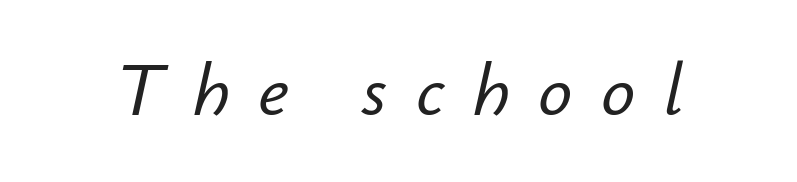
{"italic": "yes", "lean": "right", "slant_degrees": 12, "width": "normal", "stroke_contrast": "low", "x_height": "small", "monospaced": "no", "underline": "no", "letter_spacing": "wide", "letter_spacing_em": 0.37, "glyph_px": 76}
